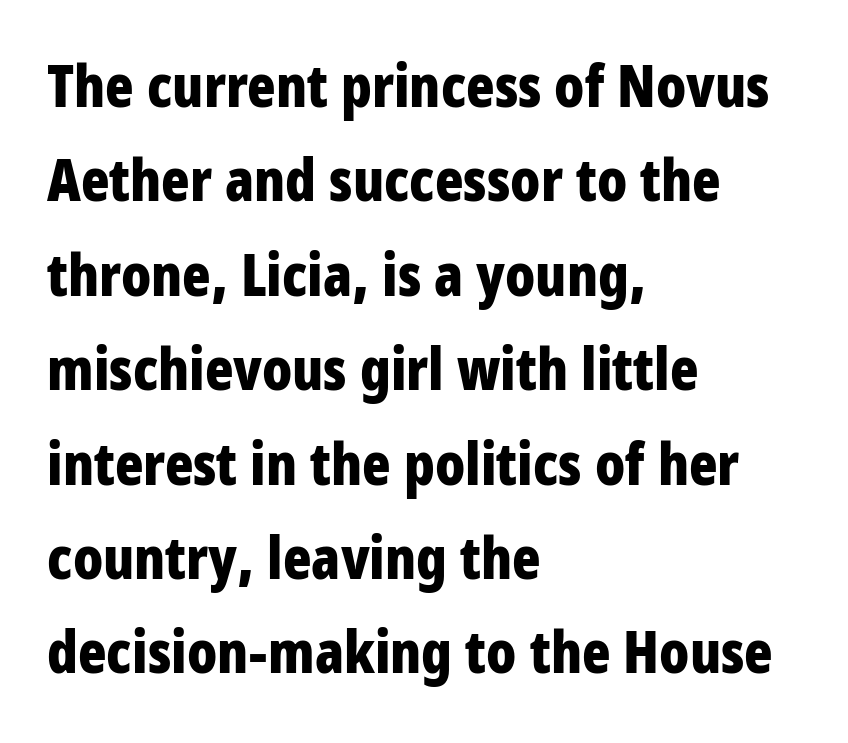
Q: Is the text bold? A: Yes.
Q: Is the text italic (slanted)? A: No, it is upright.
Q: Is the typeface a serif or a sans-serif typeface? A: Sans-serif.
Q: Is the text underlined? A: No.
Q: How is the paragraph aligned? A: Left-aligned.
Q: Is the spacing between letters normal or unusually wide? A: Normal.
Q: Is the spacing between lines tight, normal or loose? A: Normal.
Q: Width (condensed, normal, or wide)? A: Condensed.
Q: Stroke contrast? A: Low.
Q: x-height? A: Large.
Q: Monospaced? A: No.
